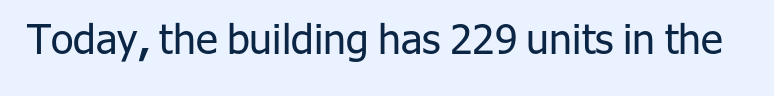
{"serif": "no", "italic": "no", "bold": "no", "weight": "regular", "width": "normal", "stroke_contrast": "low", "x_height": "medium", "monospaced": "no", "underline": "no", "letter_spacing": "normal", "letter_spacing_em": 0.0, "glyph_px": 41}
